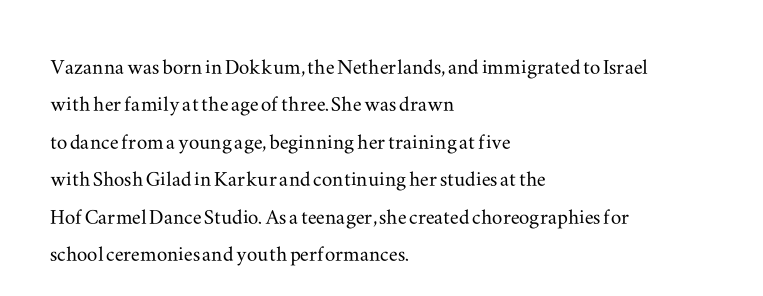
{"italic": "no", "underline": "no", "align": "left", "line_spacing": "normal", "line_spacing_ratio": 1.44, "letter_spacing": "normal", "letter_spacing_em": 0.0, "glyph_px": 26}
